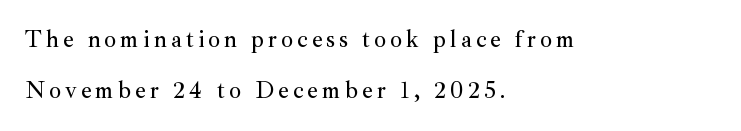
The image shows 24 px text type, upright; set left-aligned, loose line spacing (2.14x), not underlined.
